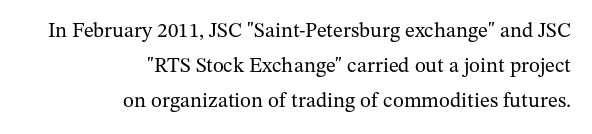
The ragged edge is on the left, which tells us the setting is flush right. The gap between lines stays unmarked. The axis of the letterforms is exactly vertical. Horizontal bands of white between lines are of average thickness.
